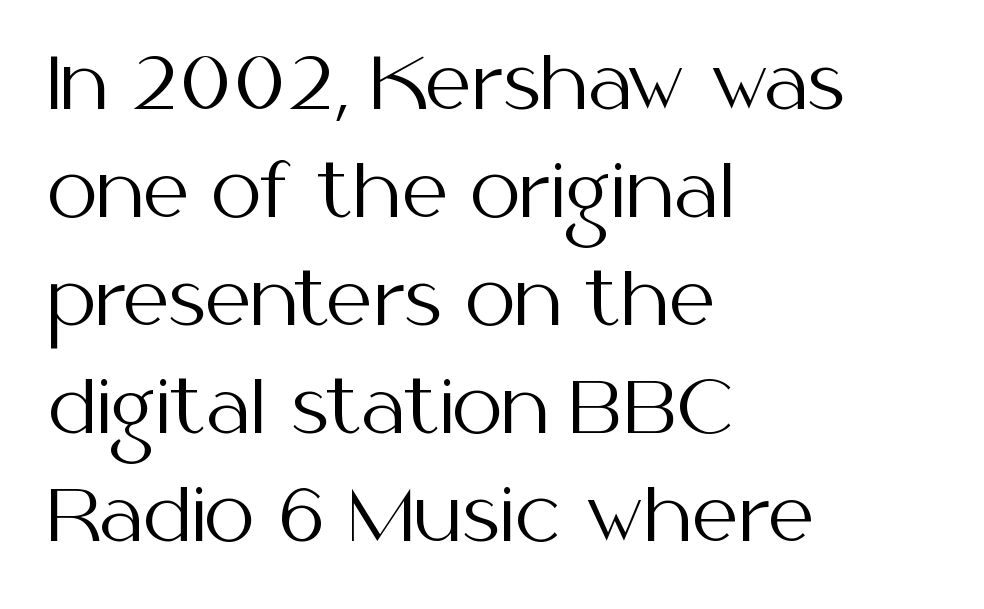
Q: Is the text bold? A: No.
Q: Is the text italic (slanted)? A: No, it is upright.
Q: Is the typeface a serif or a sans-serif typeface? A: Sans-serif.
Q: Is the text underlined? A: No.
Q: How is the paragraph aligned? A: Left-aligned.
Q: Is the spacing between letters normal or unusually wide? A: Normal.
Q: Is the spacing between lines tight, normal or loose? A: Normal.
Q: Width (condensed, normal, or wide)? A: Normal.
Q: Stroke contrast? A: Medium.
Q: x-height? A: Medium.
Q: Monospaced? A: No.
